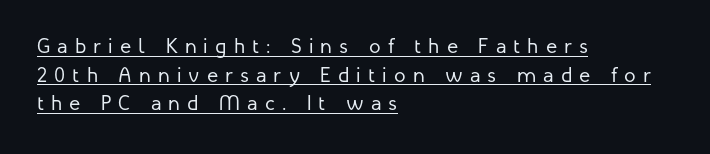
The image shows 21 px text type, upright; set left-aligned, normal line spacing (1.36x), unusually wide letter spacing (+0.34 em), underlined.
